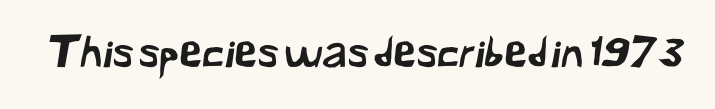
The image shows 42 px sans-serif type; set normal letter spacing, not underlined; low stroke contrast and a medium x-height.
